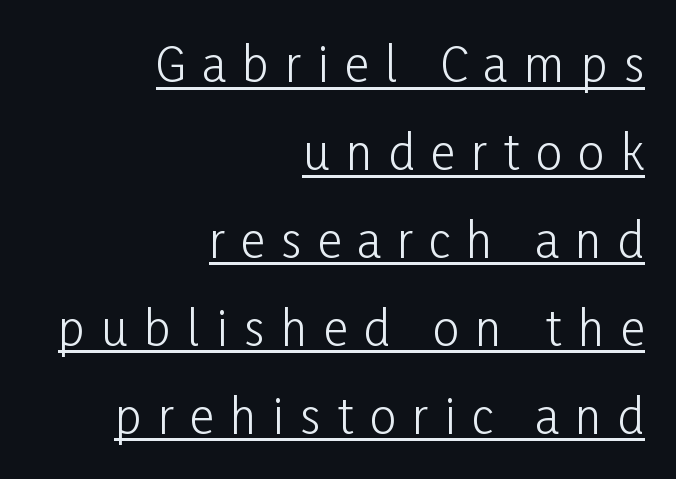
{"serif": "no", "italic": "no", "bold": "no", "weight": "light", "width": "condensed", "stroke_contrast": "low", "x_height": "medium", "monospaced": "no", "underline": "yes", "align": "right", "line_spacing_ratio": 1.87, "letter_spacing": "wide", "letter_spacing_em": 0.35, "glyph_px": 47}
